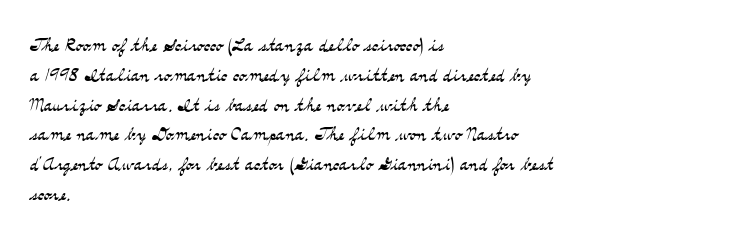
Q: Is the text bold? A: No.
Q: Is the text italic (slanted)? A: Yes.
Q: Is the text underlined? A: No.
Q: How is the paragraph aligned? A: Left-aligned.
Q: Is the spacing between letters normal or unusually wide? A: Normal.
